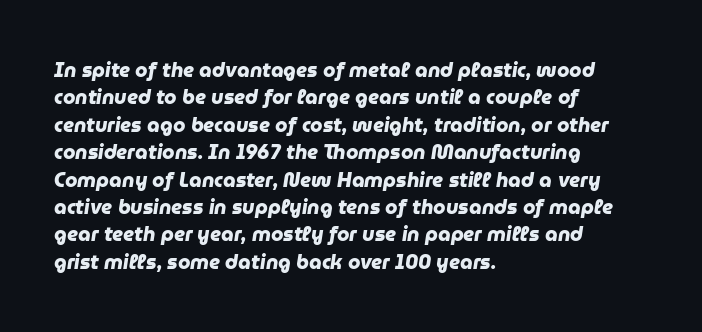
The image shows 20 px bold type; set left-aligned, normal line spacing (1.37x), normal letter spacing, not underlined.
